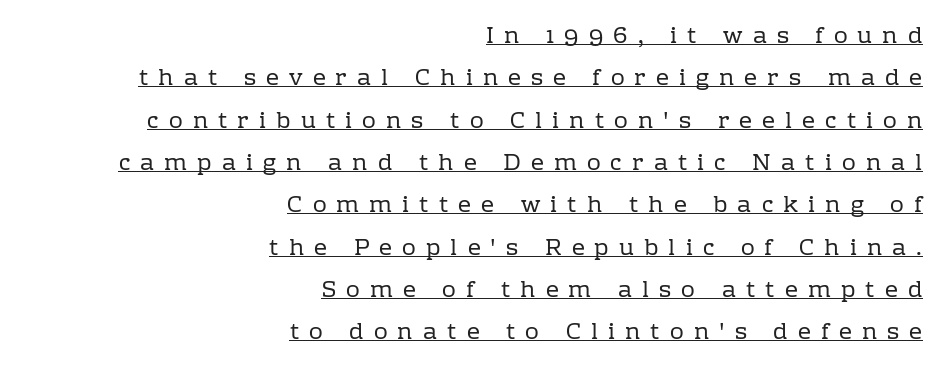
Q: Is the text bold? A: No.
Q: Is the text italic (slanted)? A: No, it is upright.
Q: Is the text underlined? A: Yes.
Q: How is the paragraph aligned? A: Right-aligned.
Q: Is the spacing between letters normal or unusually wide? A: Unusually wide.
